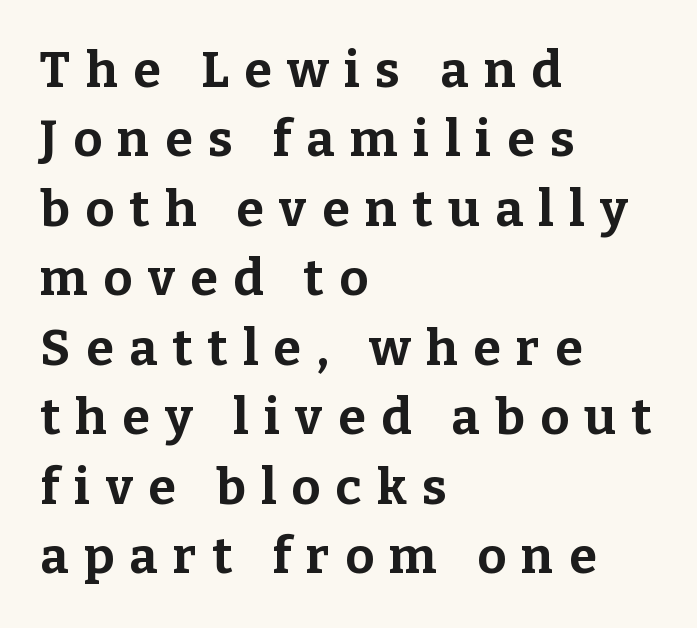
The image shows 50 px bold serif type, upright; set left-aligned, normal line spacing (1.39x), unusually wide letter spacing (+0.31 em), not underlined; low stroke contrast and a medium x-height.
